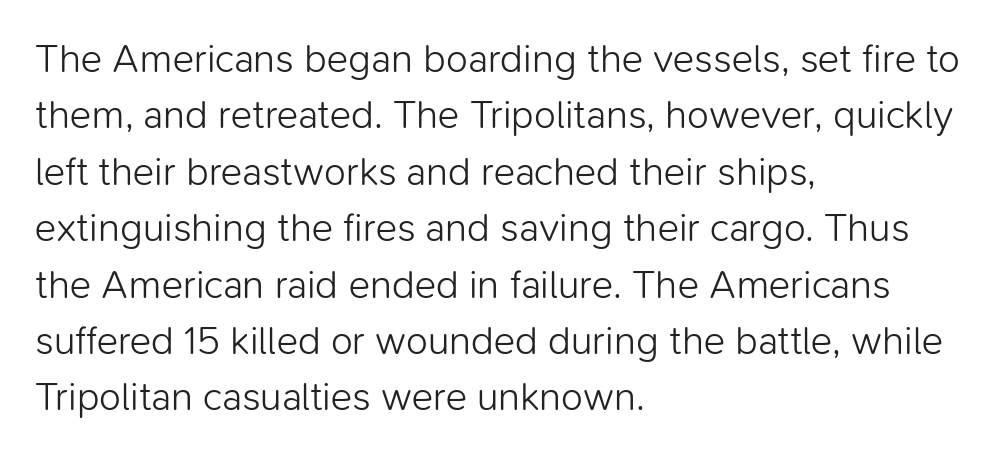
The image shows 40 px light sans-serif type, upright; set left-aligned, normal line spacing (1.41x), normal letter spacing, not underlined; low stroke contrast and a medium x-height.
